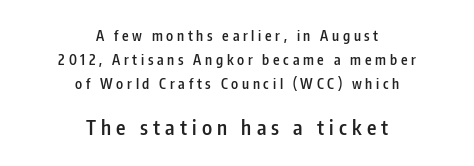
Q: Is the text bold? A: Semi-bold.
Q: Is the text italic (slanted)? A: No, it is upright.
Q: Is the text underlined? A: No.
Q: How is the paragraph aligned? A: Centered.
Q: Is the spacing between letters normal or unusually wide? A: Unusually wide.
Q: Which block of text is set in a larger size, the first (top) or the second (bottom)? A: The second (bottom) one.
